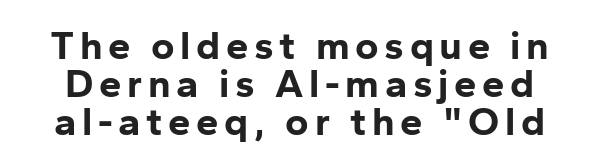
Q: Is the text bold? A: Yes.
Q: Is the text italic (slanted)? A: No, it is upright.
Q: Is the typeface a serif or a sans-serif typeface? A: Sans-serif.
Q: Is the text underlined? A: No.
Q: Is the spacing between lines tight, normal or loose? A: Tight.
Q: Width (condensed, normal, or wide)? A: Normal.
Q: Stroke contrast? A: Low.
Q: x-height? A: Medium.
Q: Monospaced? A: No.
